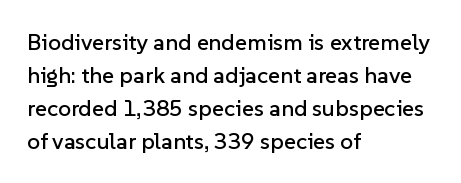
The image shows 23 px text type, upright; set left-aligned, normal line spacing (1.43x), normal letter spacing, not underlined.
